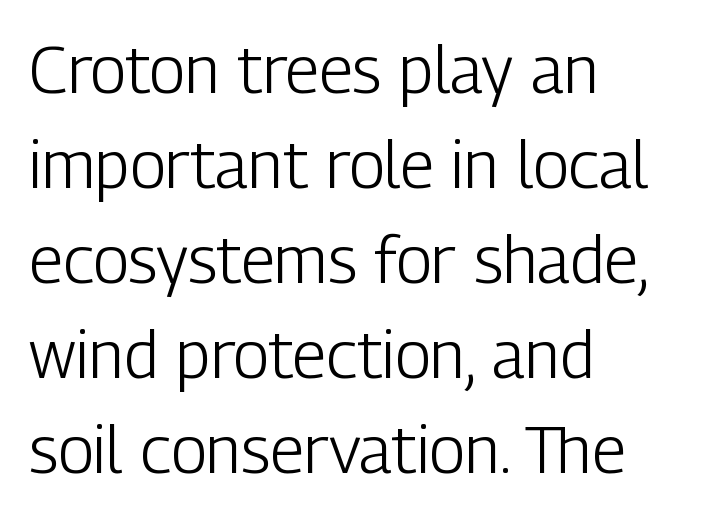
Q: Is the text bold? A: No.
Q: Is the text italic (slanted)? A: No, it is upright.
Q: Is the typeface a serif or a sans-serif typeface? A: Sans-serif.
Q: Is the text underlined? A: No.
Q: How is the paragraph aligned? A: Left-aligned.
Q: Is the spacing between letters normal or unusually wide? A: Normal.
Q: Is the spacing between lines tight, normal or loose? A: Normal.
Q: Width (condensed, normal, or wide)? A: Condensed.
Q: Stroke contrast? A: Low.
Q: x-height? A: Medium.
Q: Monospaced? A: No.
